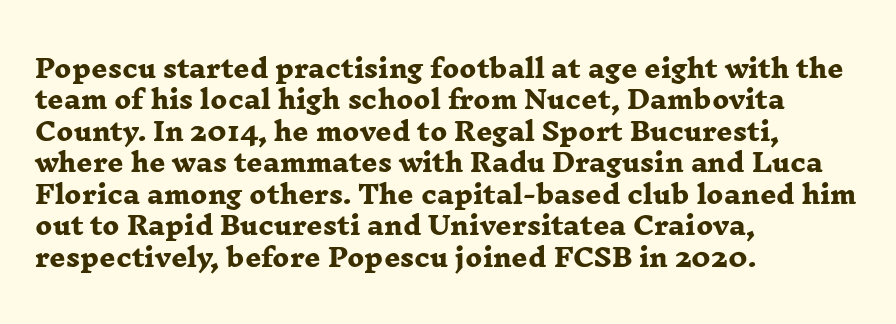
The paragraph has a hard left edge and a soft right edge. This rendering features lettering with no underline. Students, observe: this is what conventionally led text looks like. The gaps between neighbouring characters are ordinary and unremarkable.
